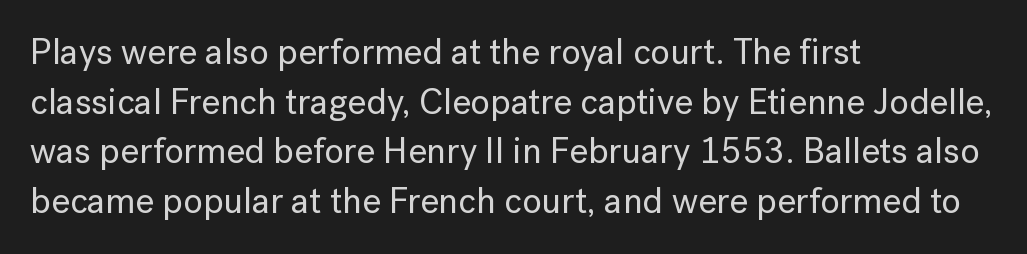
The image shows 36 px sans-serif type, upright; set left-aligned, normal line spacing (1.38x), normal letter spacing, not underlined; low stroke contrast and a medium x-height.
